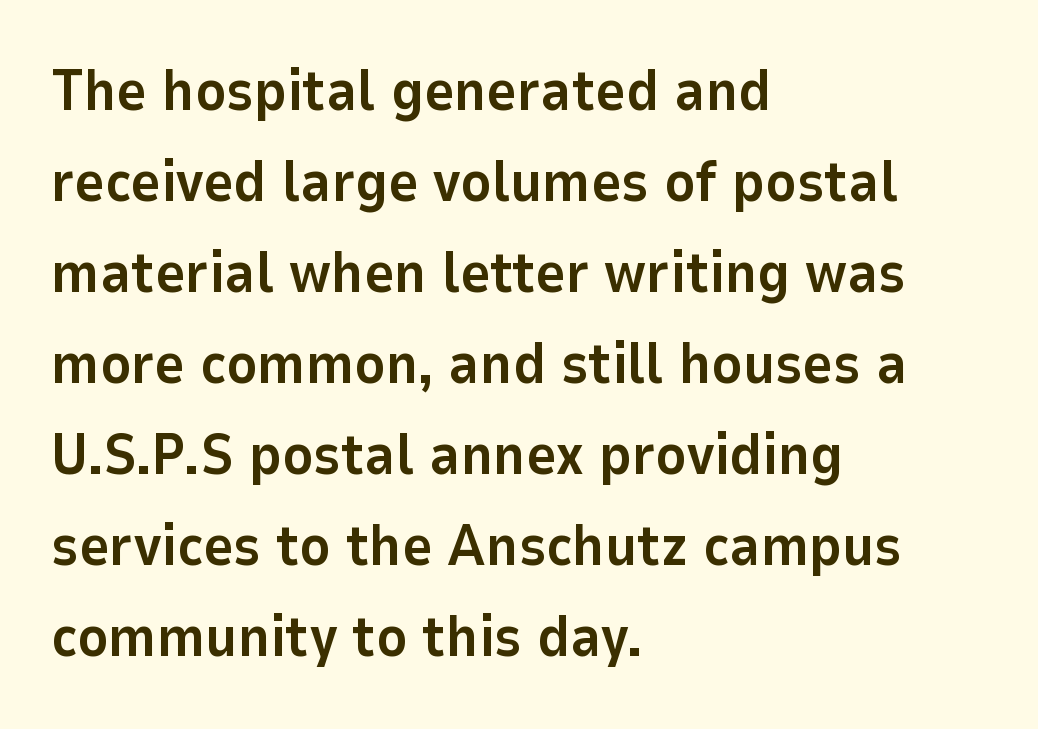
Q: Is the text bold? A: Yes.
Q: Is the text italic (slanted)? A: No, it is upright.
Q: Is the typeface a serif or a sans-serif typeface? A: Sans-serif.
Q: Is the text underlined? A: No.
Q: How is the paragraph aligned? A: Left-aligned.
Q: Is the spacing between letters normal or unusually wide? A: Normal.
Q: Is the spacing between lines tight, normal or loose? A: Normal.
Q: Width (condensed, normal, or wide)? A: Normal.
Q: Stroke contrast? A: Low.
Q: x-height? A: Medium.
Q: Monospaced? A: No.
